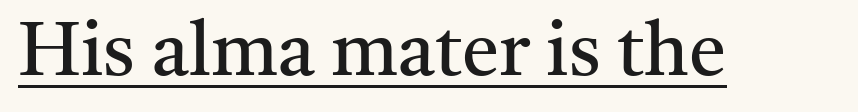
Q: Is the text bold? A: No.
Q: Is the text italic (slanted)? A: No, it is upright.
Q: Is the typeface a serif or a sans-serif typeface? A: Serif.
Q: Is the text underlined? A: Yes.
Q: Is the spacing between letters normal or unusually wide? A: Normal.
Q: Width (condensed, normal, or wide)? A: Normal.
Q: Stroke contrast? A: Medium.
Q: x-height? A: Medium.
Q: Monospaced? A: No.
